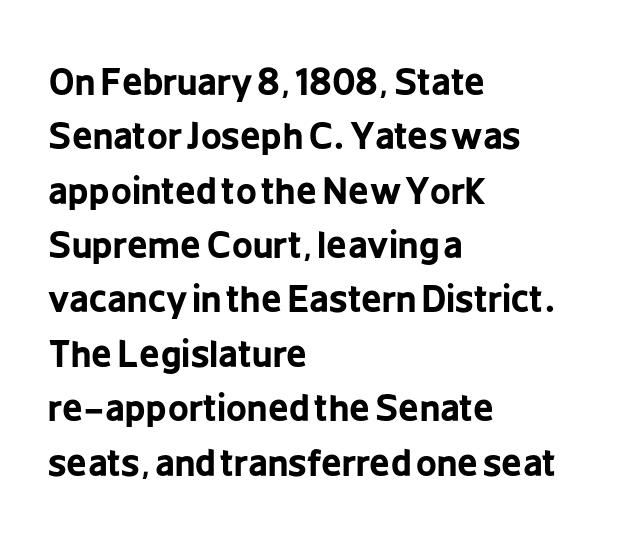
The image shows 36 px bold, condensed sans-serif type, upright; set left-aligned, normal line spacing (1.51x), normal letter spacing, not underlined; low stroke contrast and a medium x-height.
